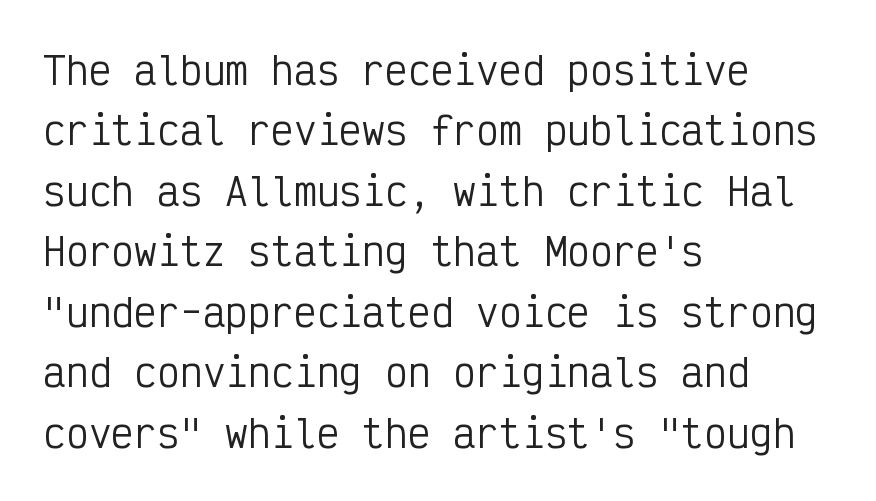
The lines in this sample share a left origin and differ only in where they stop. Is there any slant? The stems are plumb. The space directly below the letters is spotless. Each letter, wide or thin by design, is forced into the same width here. How are the letters spaced? Ordinarily, with no added tracking. The letterforms sit at book weight or below.
